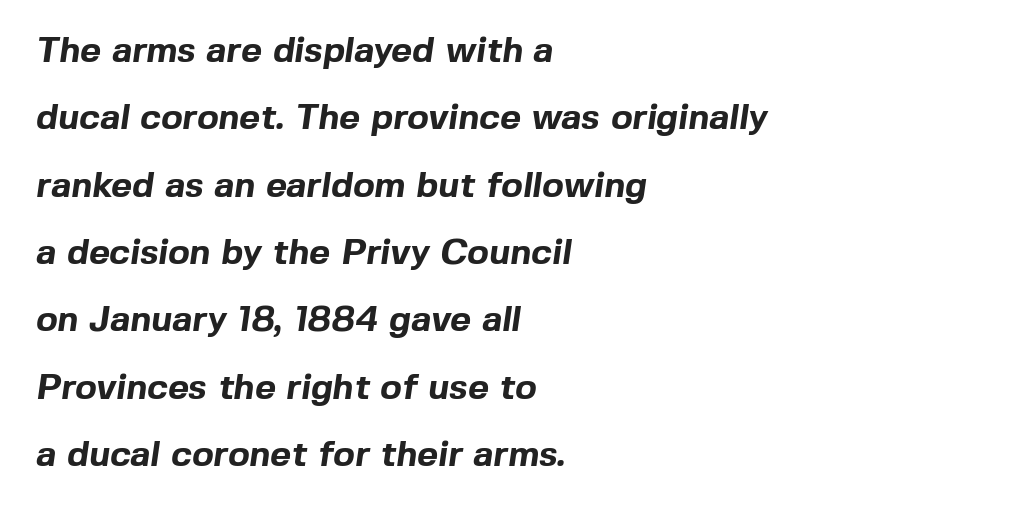
{"serif": "no", "bold": "yes", "weight": "bold", "width": "normal", "x_height": "medium", "monospaced": "no", "underline": "no", "align": "left", "line_spacing_ratio": 1.87, "letter_spacing": "normal", "letter_spacing_em": 0.0, "glyph_px": 36}
